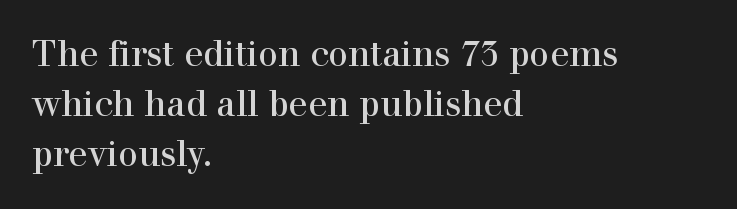
{"serif": "yes", "italic": "no", "width": "normal", "x_height": "medium", "monospaced": "no", "underline": "no", "align": "left", "line_spacing": "normal", "line_spacing_ratio": 1.43, "letter_spacing": "normal", "letter_spacing_em": 0.0, "glyph_px": 35}
